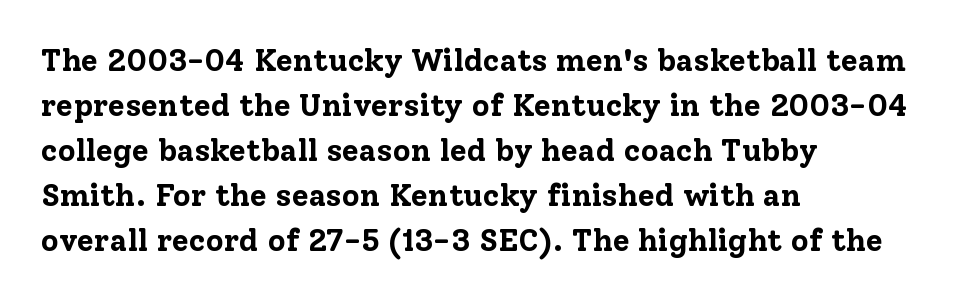
The image shows 31 px bold serif type, upright; set left-aligned, normal line spacing (1.45x), normal letter spacing, not underlined; low stroke contrast and a medium x-height.
